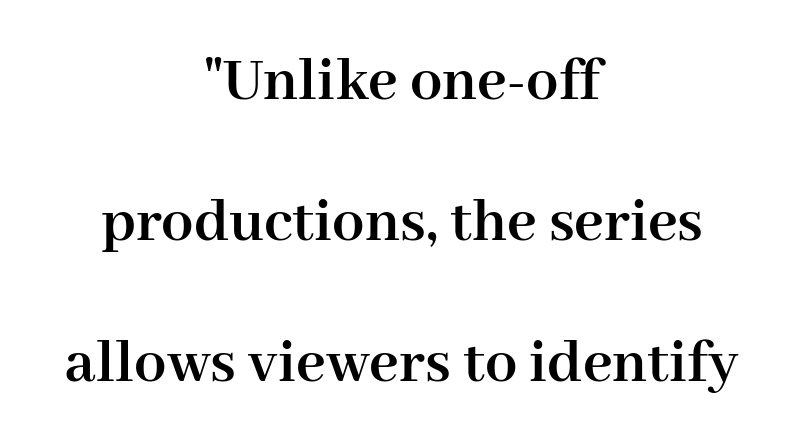
Q: Is the text bold? A: Yes.
Q: Is the text italic (slanted)? A: No, it is upright.
Q: Is the typeface a serif or a sans-serif typeface? A: Serif.
Q: Is the text underlined? A: No.
Q: How is the paragraph aligned? A: Centered.
Q: Is the spacing between letters normal or unusually wide? A: Normal.
Q: Is the spacing between lines tight, normal or loose? A: Loose.
Q: Width (condensed, normal, or wide)? A: Normal.
Q: Stroke contrast? A: High.
Q: x-height? A: Medium.
Q: Monospaced? A: No.
